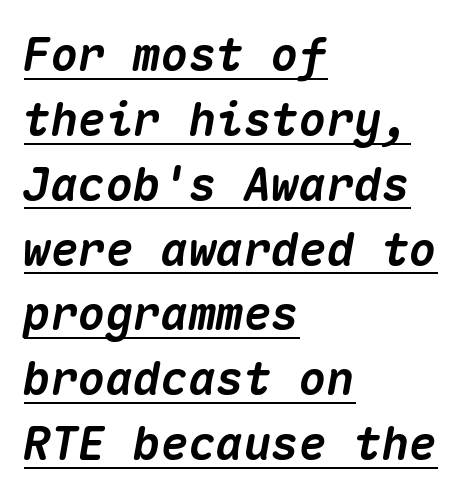
The letters march in equal steps, a hallmark of fixed-pitch type. Characters are canted at an angle relative to the baseline's perpendicular. Reading down the block, your eye returns to a fixed left position each line. Look at the stroke-to-counter ratio: heavy, a bold. Underline: present. Interline gaps are of average width in this sample.
